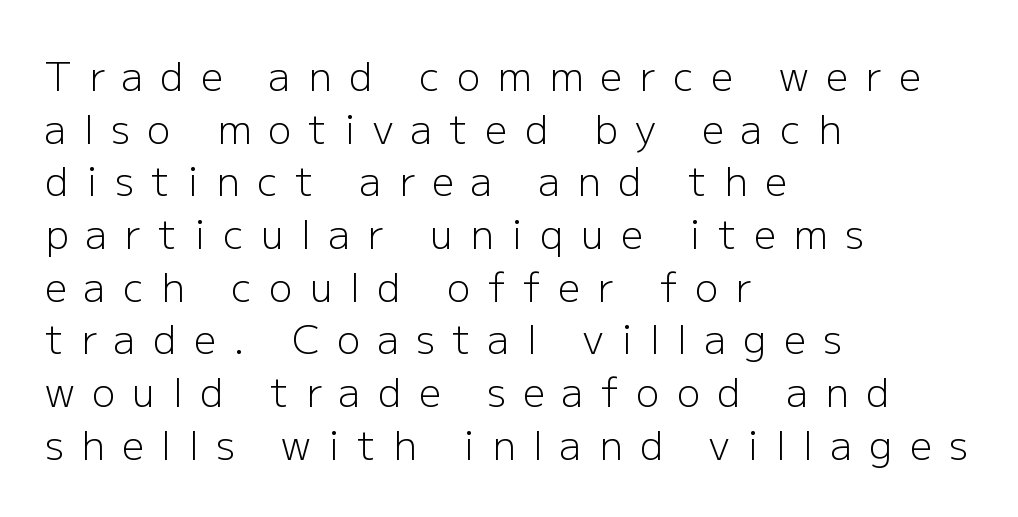
Q: Is the text bold? A: No.
Q: Is the text italic (slanted)? A: No, it is upright.
Q: Is the typeface a serif or a sans-serif typeface? A: Sans-serif.
Q: Is the text underlined? A: No.
Q: How is the paragraph aligned? A: Left-aligned.
Q: Is the spacing between letters normal or unusually wide? A: Unusually wide.
Q: Is the spacing between lines tight, normal or loose? A: Normal.
Q: Width (condensed, normal, or wide)? A: Normal.
Q: Stroke contrast? A: Low.
Q: x-height? A: Medium.
Q: Monospaced? A: No.
